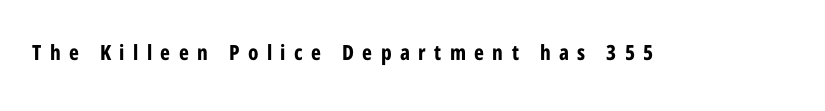
The image shows 21 px bold type, upright; set unusually wide letter spacing (+0.4 em), not underlined.
